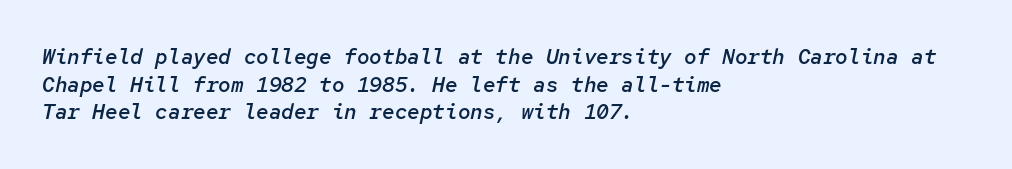
{"italic": "yes", "lean": "right", "slant_degrees": 12, "bold": "semi", "underline": "no", "align": "left", "line_spacing": "normal", "line_spacing_ratio": 1.32, "letter_spacing": "normal", "letter_spacing_em": 0.0, "glyph_px": 21}
